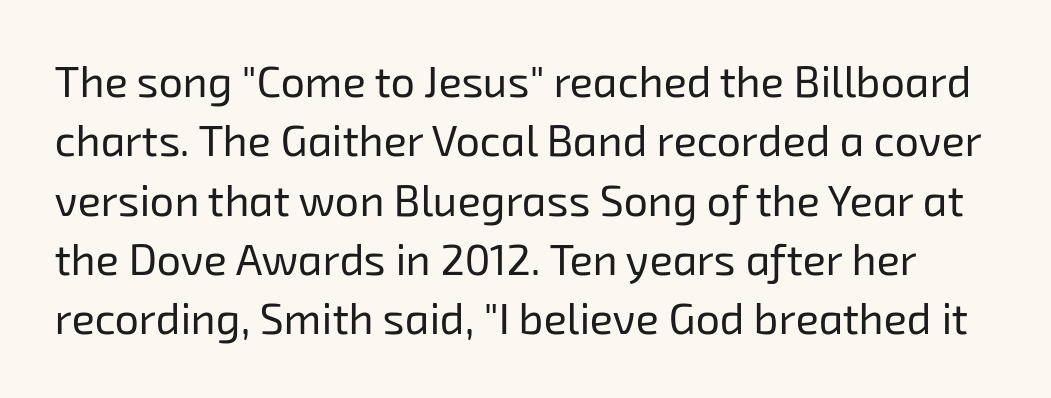
The image shows 43 px regular-weight sans-serif type; set normal line spacing (1.38x), normal letter spacing, not underlined; low stroke contrast and a medium x-height.
